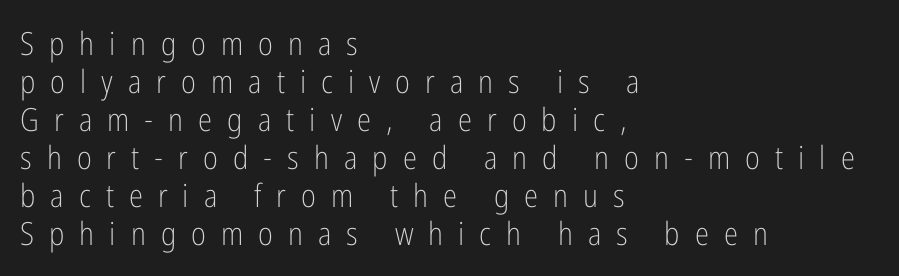
{"serif": "no", "italic": "no", "bold": "no", "weight": "light", "width": "condensed", "stroke_contrast": "low", "x_height": "medium", "monospaced": "no", "underline": "no", "align": "left", "line_spacing_ratio": 1.19, "letter_spacing": "wide", "letter_spacing_em": 0.47, "glyph_px": 32}
